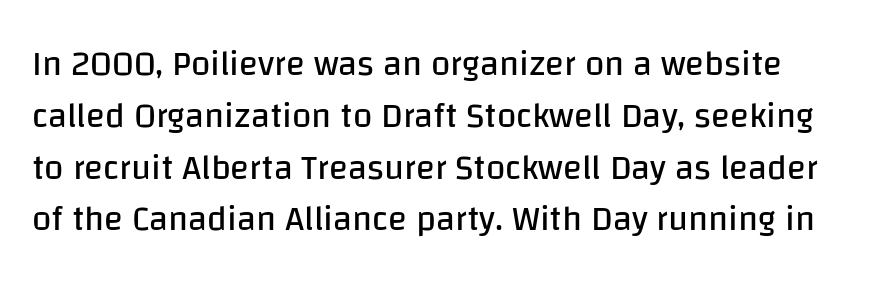
Q: Is the text bold? A: No.
Q: Is the text italic (slanted)? A: No, it is upright.
Q: Is the typeface a serif or a sans-serif typeface? A: Sans-serif.
Q: Is the text underlined? A: No.
Q: Is the spacing between letters normal or unusually wide? A: Normal.
Q: Is the spacing between lines tight, normal or loose? A: Normal.
Q: Width (condensed, normal, or wide)? A: Normal.
Q: Stroke contrast? A: Low.
Q: x-height? A: Large.
Q: Monospaced? A: No.
